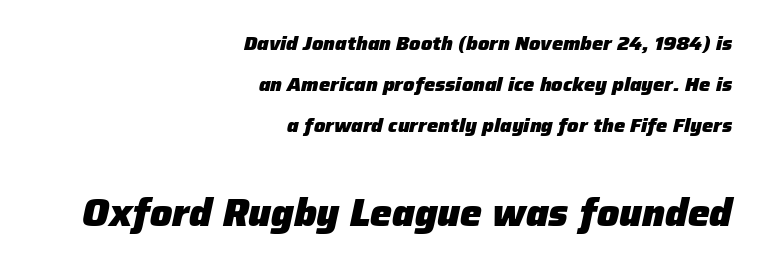
The image shows 39 px heavy type, italic (leaning right); set right-aligned, loose line spacing (2.05x), normal letter spacing, not underlined; the second (bottom) block is 1.95x larger; low stroke contrast and a medium x-height.
